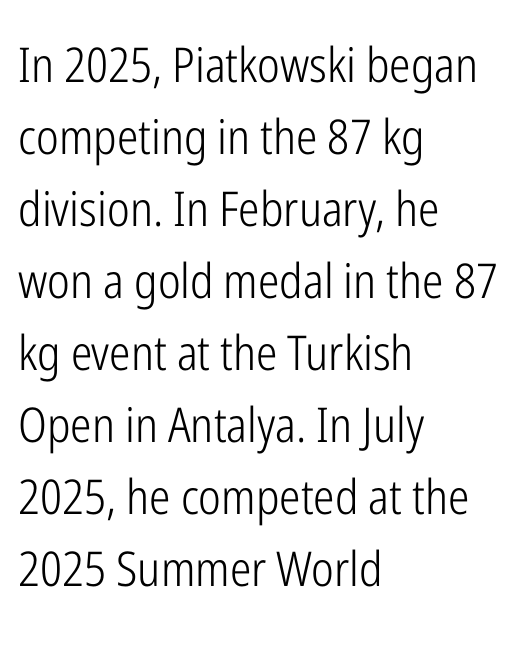
Default kerning and tracking; the words read as compact shapes. A typesetter would call this proportional, since set widths differ per character. It's the straight-up-and-down kind of type. The line-height multiplier appears to be the usual default. Weight: not bold — regular or lighter. Clear beneath every line of the passage.
